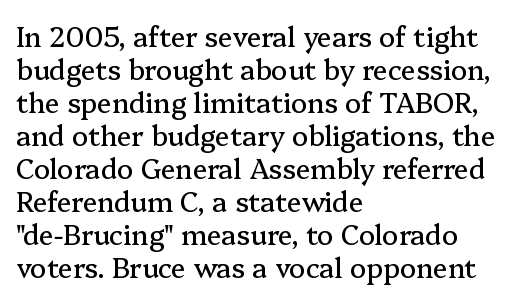
Q: Is the text italic (slanted)? A: No, it is upright.
Q: Is the text underlined? A: No.
Q: How is the paragraph aligned? A: Left-aligned.
Q: Is the spacing between letters normal or unusually wide? A: Normal.
